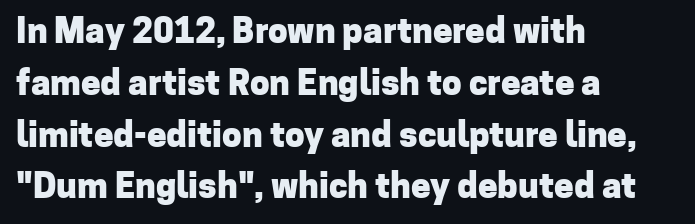
The image shows 35 px heavy sans-serif type, upright; set left-aligned, normal line spacing (1.48x), normal letter spacing, not underlined; low stroke contrast and a medium x-height.
